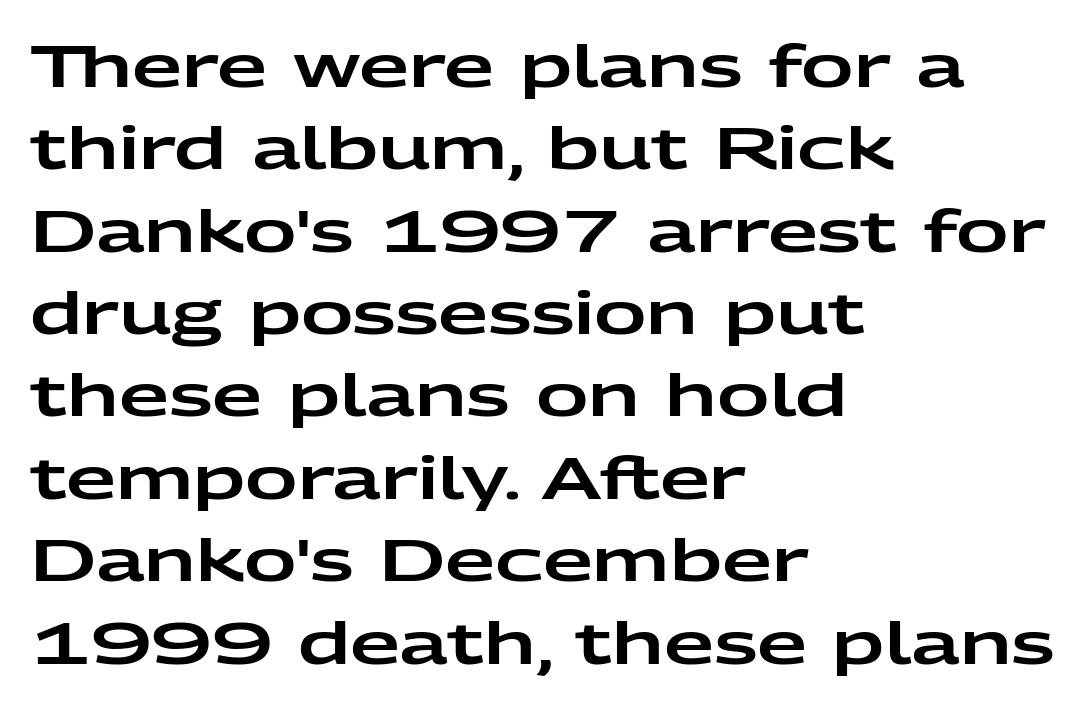
Spacing between characters is what you'd get straight out of the box. The rag falls on the right side of this text block. Any mark beneath the type? The region is blank. Posture: straight, roman, zero tilt. Honestly, the row spacing looks completely unremarkable.
